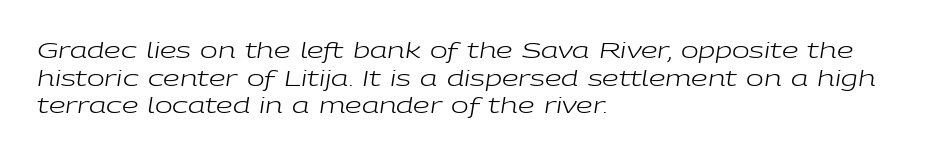
{"italic": "yes", "lean": "right", "slant_degrees": 9, "bold": "no", "underline": "no", "align": "left", "line_spacing": "normal", "line_spacing_ratio": 1.31, "letter_spacing": "normal", "letter_spacing_em": 0.0, "glyph_px": 21}
